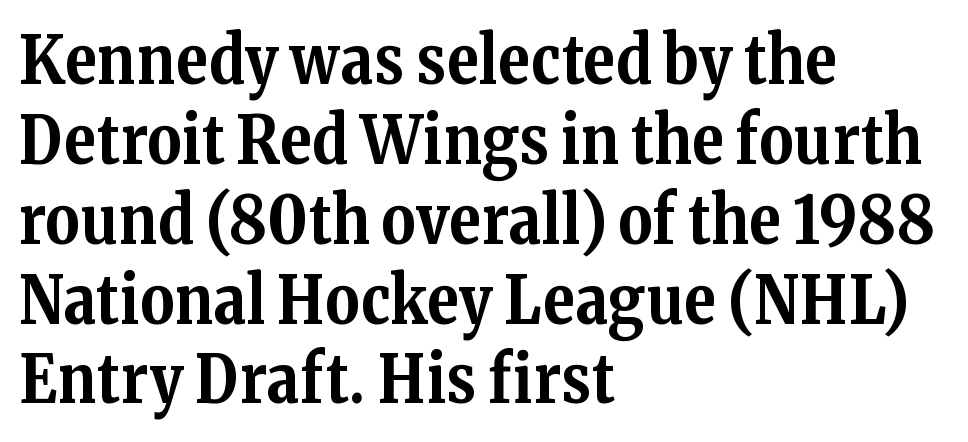
Q: Is the text bold? A: Yes.
Q: Is the text italic (slanted)? A: No, it is upright.
Q: Is the typeface a serif or a sans-serif typeface? A: Serif.
Q: Is the text underlined? A: No.
Q: How is the paragraph aligned? A: Left-aligned.
Q: Is the spacing between letters normal or unusually wide? A: Normal.
Q: Width (condensed, normal, or wide)? A: Normal.
Q: Stroke contrast? A: Medium.
Q: x-height? A: Medium.
Q: Monospaced? A: No.
